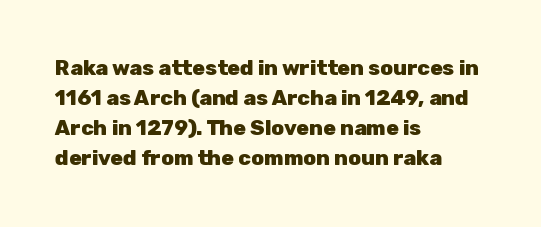
The image shows 21 px bold type, upright; set left-aligned, normal line spacing (1.43x), normal letter spacing, not underlined.
